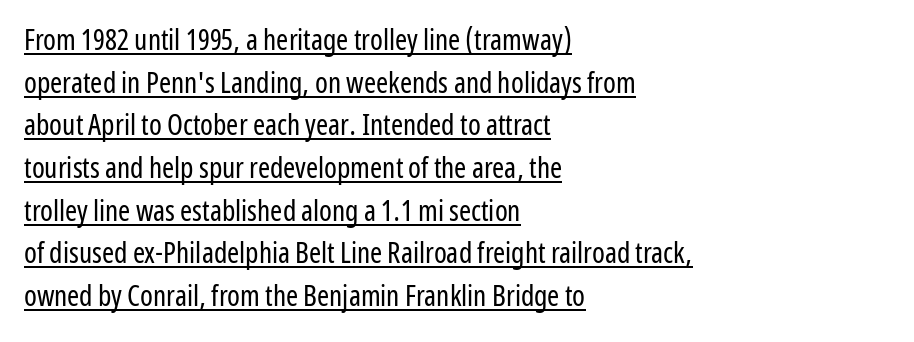
{"serif": "no", "italic": "no", "bold": "no", "weight": "regular", "width": "condensed", "stroke_contrast": "low", "x_height": "medium", "monospaced": "no", "underline": "yes", "align": "left", "line_spacing": "normal", "line_spacing_ratio": 1.47, "letter_spacing": "normal", "letter_spacing_em": 0.0, "glyph_px": 29}
